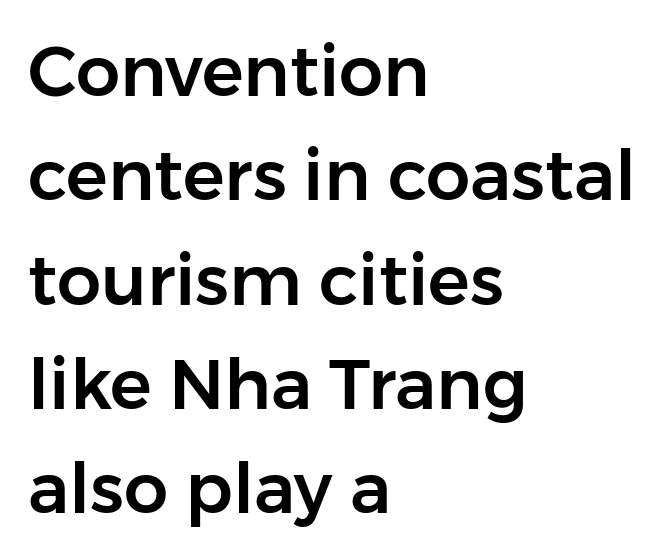
{"serif": "no", "italic": "no", "width": "normal", "stroke_contrast": "low", "x_height": "medium", "monospaced": "no", "underline": "no", "align": "left", "line_spacing": "normal", "line_spacing_ratio": 1.49, "letter_spacing": "normal", "letter_spacing_em": 0.0, "glyph_px": 70}
